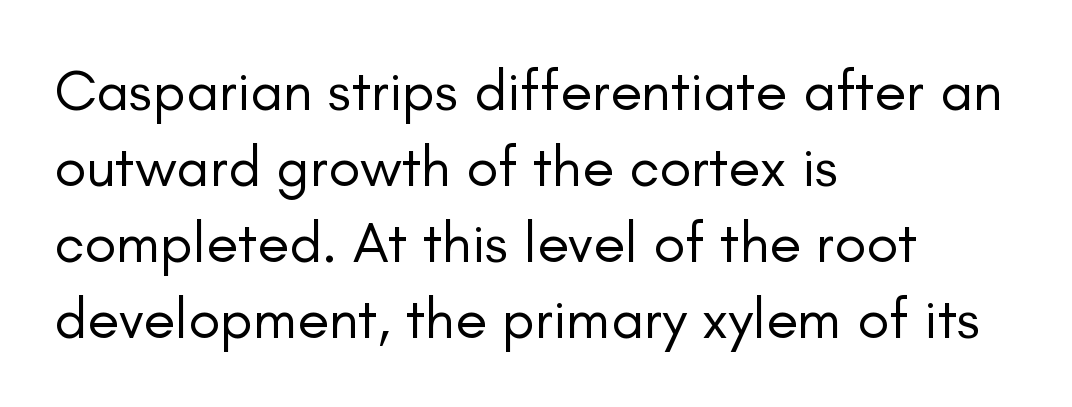
Where is the straight margin? On the left. Students, note that the glyphs here touch the page at normal intervals. Note the varied advance widths — an 'i' is clearly narrower than an 'm'. A bare baseline throughout the passage. Compared with typical paragraphs, the rows here are spaced about the same.
